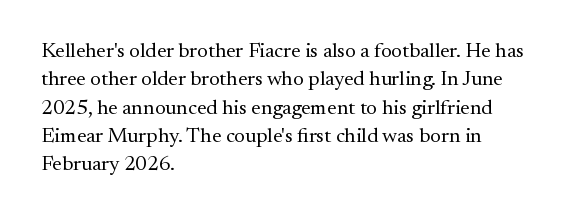
Evenly set lines give the paragraph a standard silhouette. Students, note that the glyphs here touch the page at normal intervals. In terms of posture, this sample is upright. Typeset ragged right — the left edge is the straight one.
